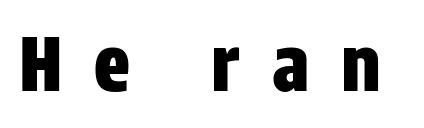
{"serif": "no", "italic": "no", "width": "condensed", "stroke_contrast": "low", "x_height": "large", "monospaced": "no", "underline": "no", "letter_spacing": "wide", "letter_spacing_em": 0.42, "glyph_px": 75}
